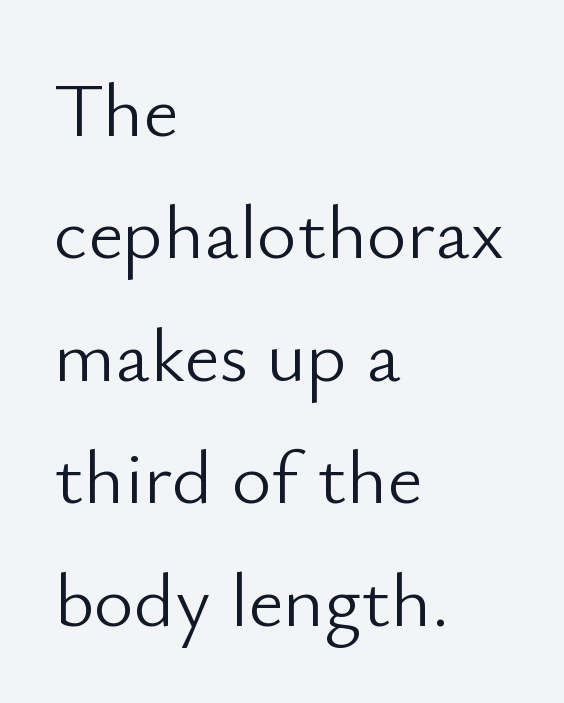
{"serif": "no", "italic": "no", "bold": "no", "weight": "light", "width": "normal", "stroke_contrast": "low", "x_height": "small", "monospaced": "no", "underline": "no", "align": "left", "line_spacing": "normal", "line_spacing_ratio": 1.59, "letter_spacing": "normal", "letter_spacing_em": 0.0, "glyph_px": 77}
